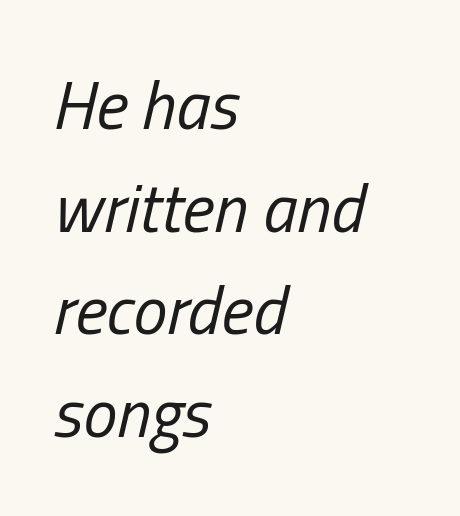
Q: Is the text bold? A: No.
Q: Is the text italic (slanted)? A: Yes, it leans right by about 13 degrees.
Q: Is the text underlined? A: No.
Q: How is the paragraph aligned? A: Left-aligned.
Q: Is the spacing between letters normal or unusually wide? A: Normal.
Q: Is the spacing between lines tight, normal or loose? A: Normal.
Q: Width (condensed, normal, or wide)? A: Condensed.
Q: Stroke contrast? A: Low.
Q: x-height? A: Medium.
Q: Monospaced? A: No.
